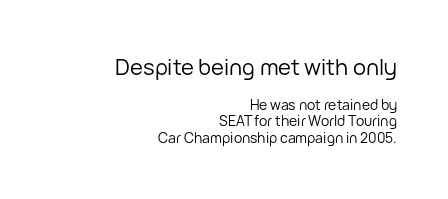
{"italic": "no", "bold": "no", "underline": "no", "align": "right", "line_spacing_ratio": 1.18, "letter_spacing": "normal", "letter_spacing_em": 0.0, "larger_block": "first", "size_ratio": 1.57, "glyph_px": 22}
